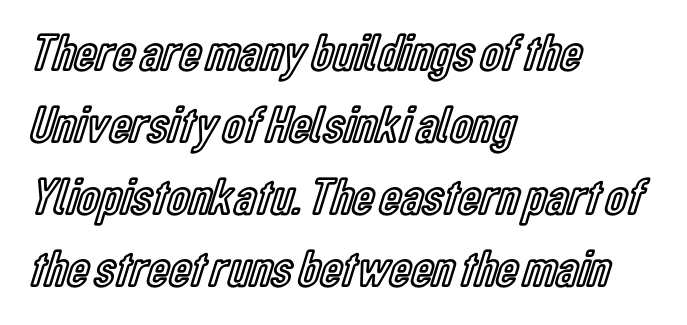
Q: Is the text italic (slanted)? A: Yes.
Q: Is the text underlined? A: No.
Q: How is the paragraph aligned? A: Left-aligned.
Q: Is the spacing between letters normal or unusually wide? A: Normal.
Q: Is the spacing between lines tight, normal or loose? A: Normal.
Q: Width (condensed, normal, or wide)? A: Condensed.
Q: x-height? A: Medium.
Q: Monospaced? A: No.
